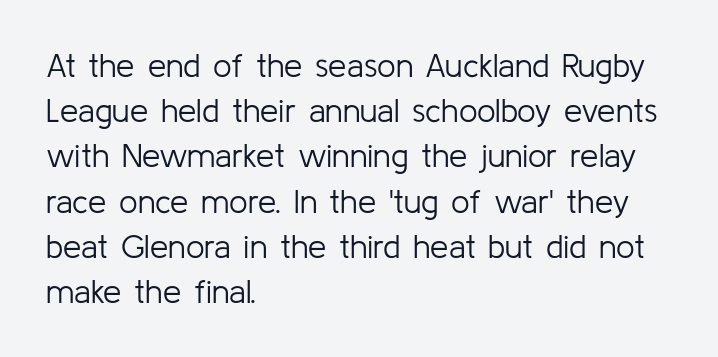
Q: Is the text bold? A: No.
Q: Is the text italic (slanted)? A: No, it is upright.
Q: Is the typeface a serif or a sans-serif typeface? A: Sans-serif.
Q: Is the text underlined? A: No.
Q: How is the paragraph aligned? A: Left-aligned.
Q: Is the spacing between letters normal or unusually wide? A: Normal.
Q: Is the spacing between lines tight, normal or loose? A: Normal.
Q: Width (condensed, normal, or wide)? A: Normal.
Q: Stroke contrast? A: Low.
Q: x-height? A: Medium.
Q: Monospaced? A: No.
